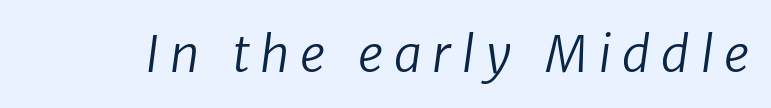
Weight: not bold — regular or lighter. The space beneath each line is pristine and unruled. Do the characters align in a grid? No, the font is proportional. What kind of face is this? One without serifs — a sans. Someone cranked the tracking dial way up on this one.
